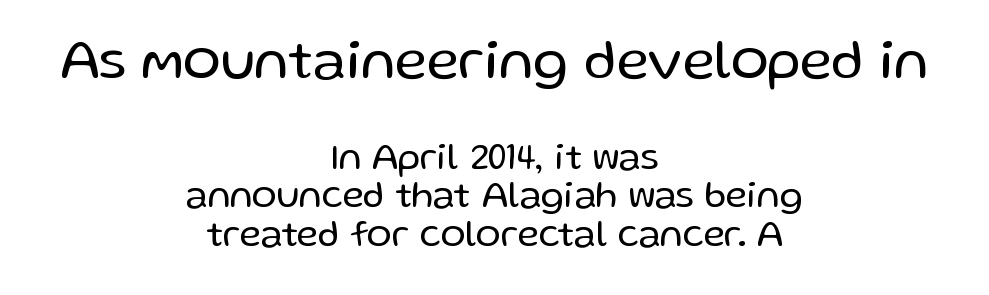
{"serif": "no", "italic": "no", "bold": "no", "weight": "regular", "width": "normal", "stroke_contrast": "low", "x_height": "medium", "monospaced": "no", "underline": "no", "align": "center", "line_spacing": "tight", "line_spacing_ratio": 1.05, "letter_spacing": "normal", "letter_spacing_em": 0.0, "larger_block": "first", "size_ratio": 1.51, "glyph_px": 56}
